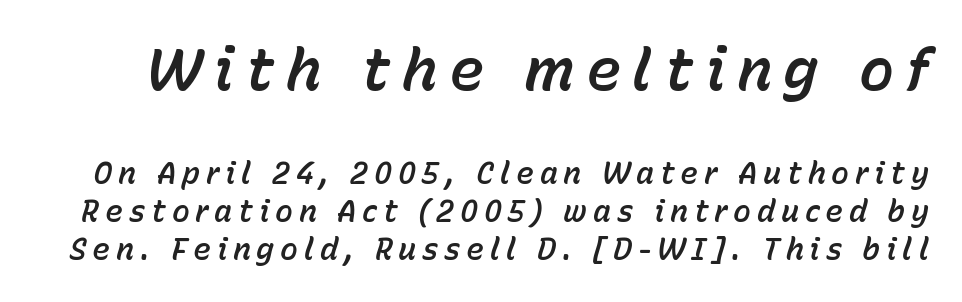
The image shows 59 px text type, italic (leaning right); set normal line spacing (1.27x), not underlined; the first (top) block is 1.97x larger; low stroke contrast and a medium x-height.
